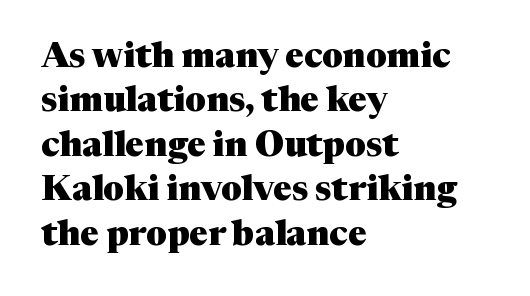
Line starts are locked; line ends wander. A typesetter would label this face a serif. Every stem runs plumb, perpendicular to the baseline. Honestly, the letter spacing is just normal — you wouldn't notice it.
